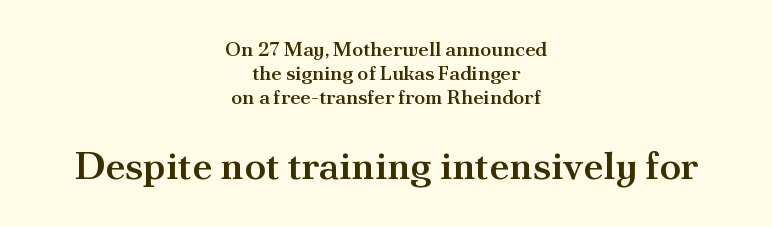
These lines are rendered in a variable-pitch font. The setting favours the middle, as headings and verse often do. Look at the bottom of the vertical strokes: they flare into serifs here. These words are printed semibold, heavier than regular yet not bold. This sample uses an upright cut, with every glyph sitting square on the baseline. The emphasis by scale lands on block number two, below.
